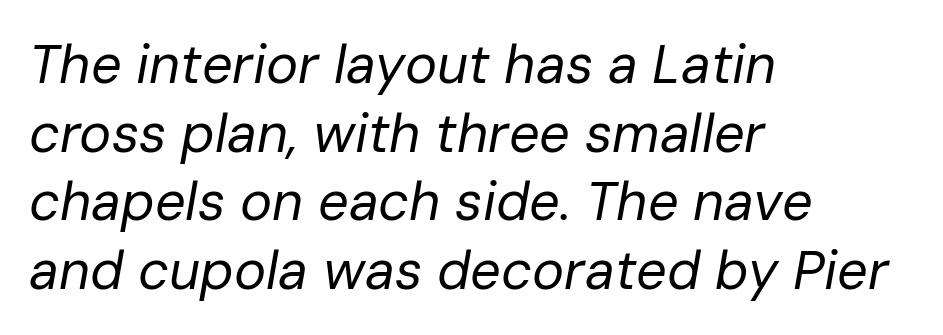
The whole block is typeset with a tilt. Think of a printed novel: that variable character pitch is what you see here. The passage shown has conventional tracking throughout. The passage shown is not bold in any degree. No word sits above an underline. The passage is arranged the way most books set body copy — flush left.
